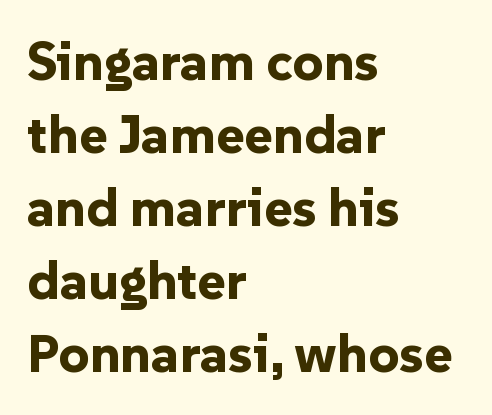
Q: Is the text bold? A: Yes.
Q: Is the text italic (slanted)? A: No, it is upright.
Q: Is the typeface a serif or a sans-serif typeface? A: Sans-serif.
Q: Is the text underlined? A: No.
Q: How is the paragraph aligned? A: Left-aligned.
Q: Is the spacing between letters normal or unusually wide? A: Normal.
Q: Is the spacing between lines tight, normal or loose? A: Normal.
Q: Width (condensed, normal, or wide)? A: Normal.
Q: Stroke contrast? A: Low.
Q: x-height? A: Medium.
Q: Monospaced? A: No.
